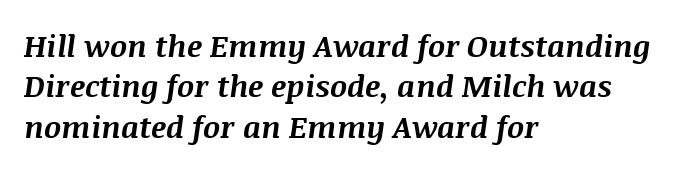
Q: Is the text bold? A: Yes.
Q: Is the text italic (slanted)? A: Yes, it leans right by about 8 degrees.
Q: Is the text underlined? A: No.
Q: How is the paragraph aligned? A: Left-aligned.
Q: Is the spacing between letters normal or unusually wide? A: Normal.
Q: Is the spacing between lines tight, normal or loose? A: Normal.
Q: Width (condensed, normal, or wide)? A: Normal.
Q: Stroke contrast? A: Medium.
Q: x-height? A: Large.
Q: Monospaced? A: No.
